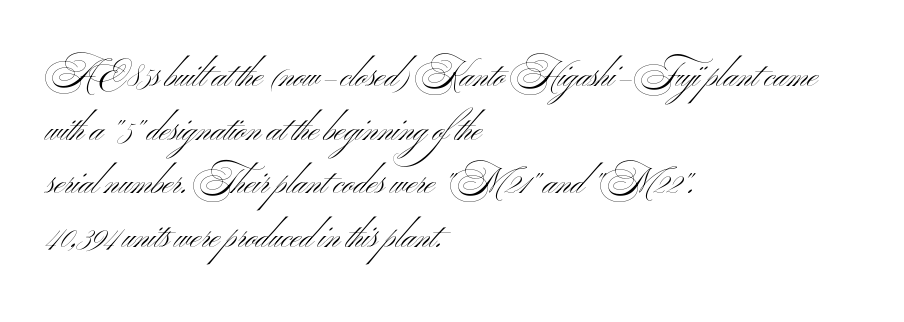
The image shows 34 px light, wide sans-serif type; set left-aligned, normal line spacing (1.58x), normal letter spacing, not underlined; medium stroke contrast and a small x-height.
